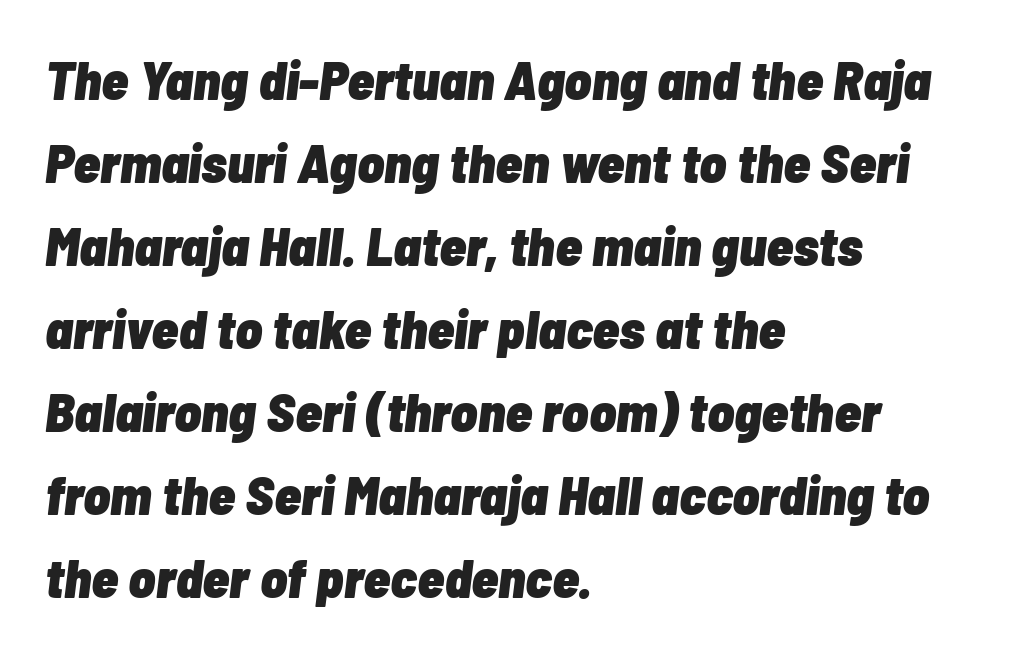
{"italic": "yes", "lean": "right", "slant_degrees": 7, "bold": "yes", "weight": "heavy", "width": "condensed", "stroke_contrast": "low", "x_height": "medium", "monospaced": "no", "underline": "no", "align": "left", "line_spacing": "normal", "line_spacing_ratio": 1.51, "letter_spacing": "normal", "letter_spacing_em": 0.0, "glyph_px": 55}
